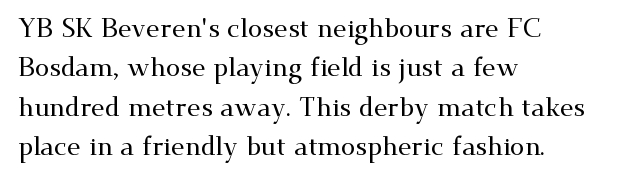
This rendering features lettering with no underline. Every row of glyphs begins at an identical x-position on the left. The leading is moderate, giving the passage an even texture. When letters stand straight like this, we call the style roman or upright.
